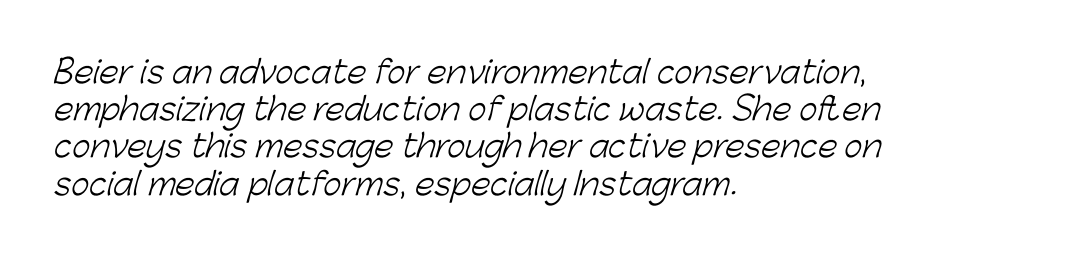
Q: Is the text bold? A: No.
Q: Is the typeface a serif or a sans-serif typeface? A: Sans-serif.
Q: Is the text underlined? A: No.
Q: How is the paragraph aligned? A: Left-aligned.
Q: Is the spacing between letters normal or unusually wide? A: Normal.
Q: Width (condensed, normal, or wide)? A: Normal.
Q: Stroke contrast? A: Low.
Q: x-height? A: Medium.
Q: Monospaced? A: No.
